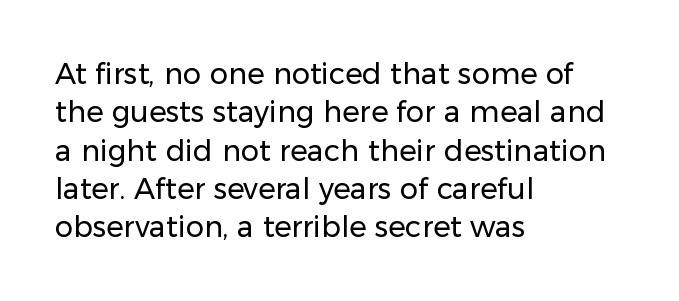
The image shows 29 px regular-weight sans-serif type, upright; set left-aligned, normal line spacing (1.32x), normal letter spacing, not underlined; low stroke contrast and a medium x-height.
